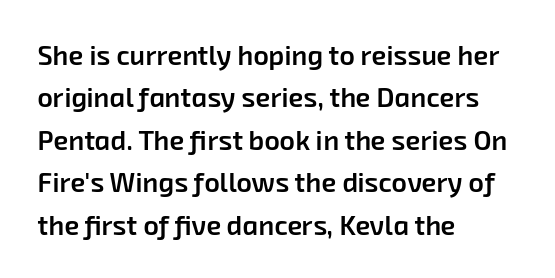
Rule under the text: the space is simply empty. Typesetter's note: demi weight, one step under bold. Tracking value appears to be zero — textbook default spacing. Visually the block forms a straight wall on the left and a jagged coastline on the right. The block of text has a typical density, with ordinary space between rows.
